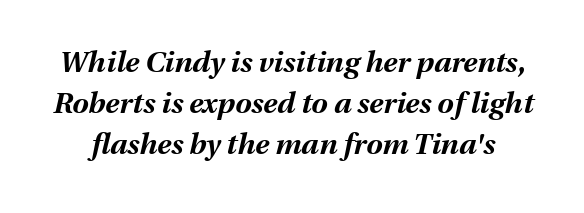
{"italic": "yes", "lean": "right", "slant_degrees": 13, "bold": "yes", "weight": "bold", "width": "normal", "stroke_contrast": "medium", "x_height": "medium", "monospaced": "no", "underline": "no", "line_spacing": "normal", "line_spacing_ratio": 1.42, "letter_spacing": "normal", "letter_spacing_em": 0.0, "glyph_px": 29}
